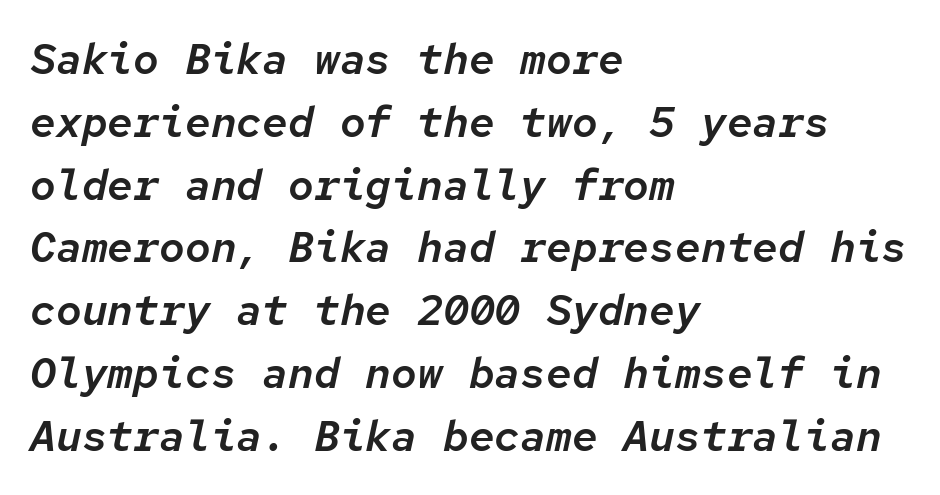
{"italic": "yes", "lean": "right", "slant_degrees": 12, "width": "normal", "stroke_contrast": "low", "x_height": "medium", "monospaced": "yes", "underline": "no", "align": "left", "line_spacing": "normal", "line_spacing_ratio": 1.46, "letter_spacing": "normal", "letter_spacing_em": 0.0, "glyph_px": 43}
